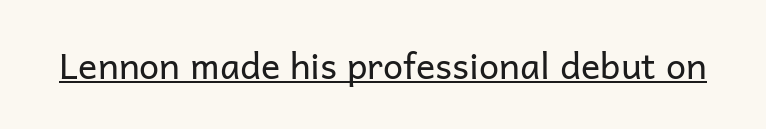
{"serif": "no", "italic": "no", "bold": "no", "weight": "regular", "width": "normal", "stroke_contrast": "low", "x_height": "medium", "monospaced": "no", "underline": "yes", "letter_spacing": "normal", "letter_spacing_em": 0.0, "glyph_px": 36}
